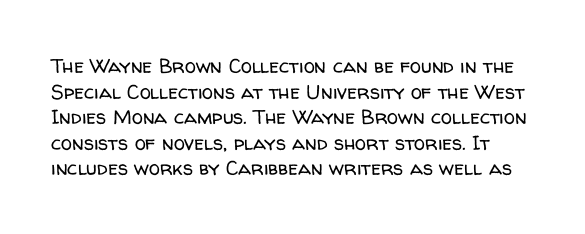
Nobody touched the tracking dial on this one. This sample keeps an unexceptional amount of space between lines. A typesetter would mark this as roman, not italic. No letter is thick-stroked: the sample isn't bold. Descenders hang freely into open space.
